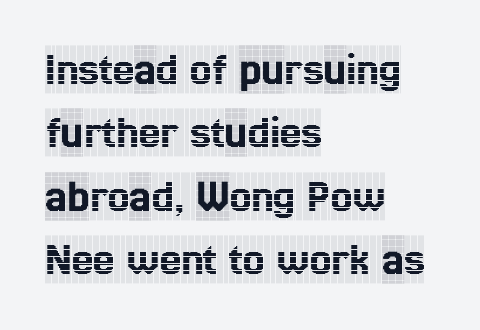
This rendering features lettering with no underline. The rendering anchors every line to the left-hand side. Each letter's strokes conclude with small projecting serifs. The letters advance in unequal steps, a hallmark of proportional type.
